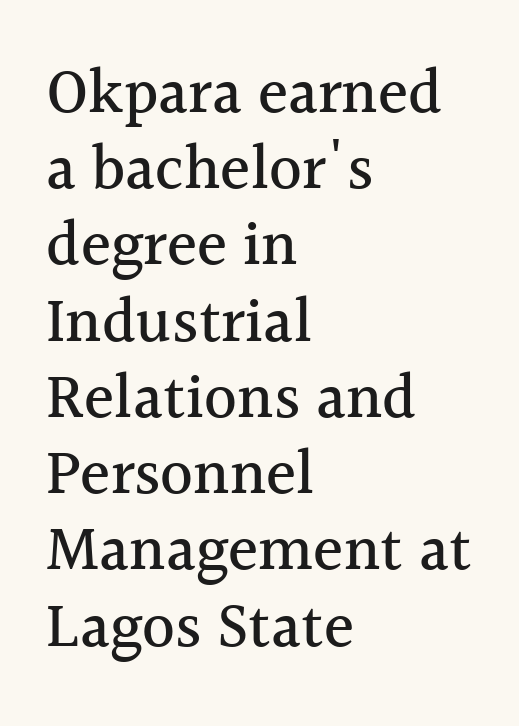
Posture: vertical. Classification — serif. The typesetter chose a ragged-right arrangement here. Looks like regular typesetting: each glyph gets only the width it needs. The words here are not underlined.
